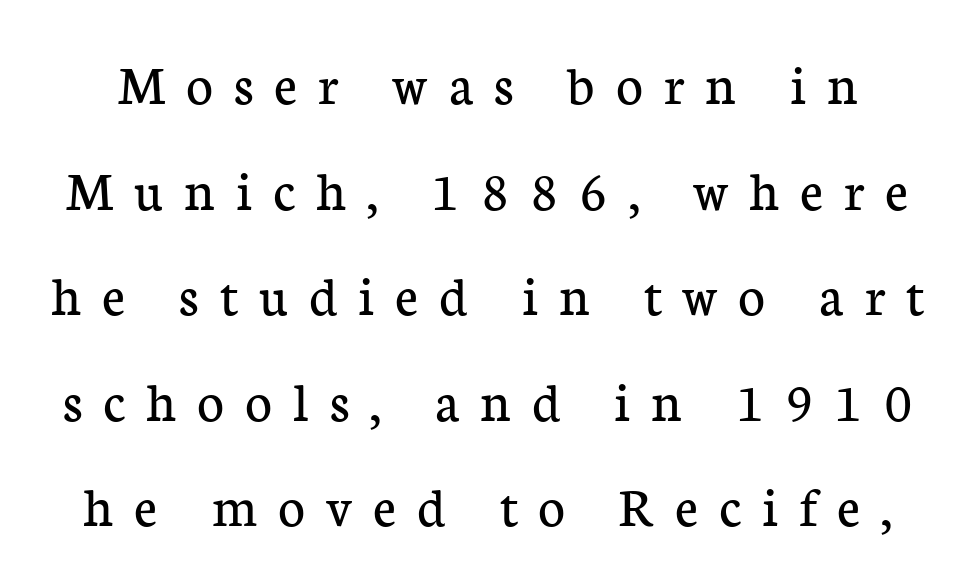
Observe the wide spacing: letters keep a clear distance from each other. The font family rendered here belongs to the serif group. Style check: upright. Letters rest on an invisible, unmarked baseline. Weight: regular or lighter.
